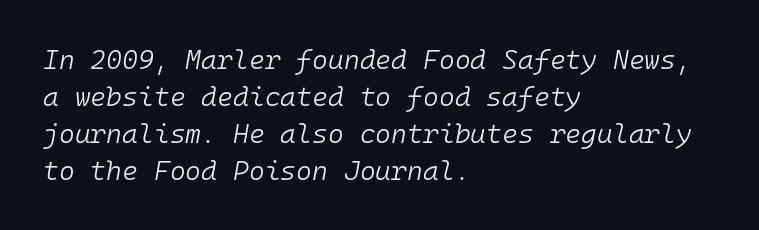
This sample uses an oblique cut, with every glyph tilted off the vertical. Tracking here is standard; glyphs follow each other at the usual distance. Notice how descenders clear the ascenders below comfortably — that's standard leading. Just letters on the line, the space beneath them empty. Ink coverage per letter is moderate at most.
